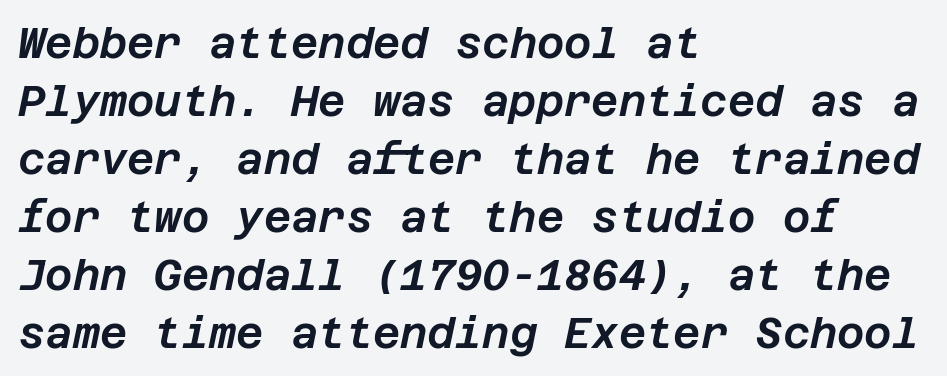
Q: Is the text italic (slanted)? A: Yes, it leans right by about 12 degrees.
Q: Is the text underlined? A: No.
Q: How is the paragraph aligned? A: Left-aligned.
Q: Is the spacing between letters normal or unusually wide? A: Normal.
Q: Is the spacing between lines tight, normal or loose? A: Normal.
Q: Width (condensed, normal, or wide)? A: Normal.
Q: Stroke contrast? A: Low.
Q: x-height? A: Large.
